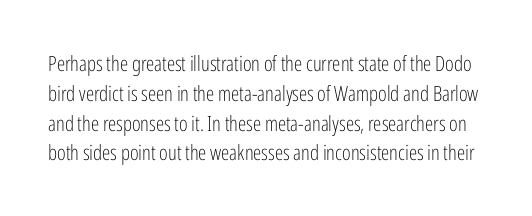
The image shows 21 px text type, upright; set normal line spacing (1.42x), normal letter spacing, not underlined.
